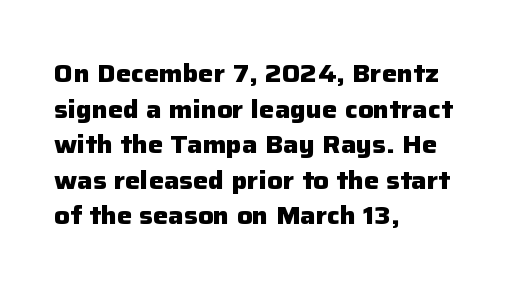
Its strokes are broad and dark, the hallmark of bold type. Short and long lines alike share a common starting point at left. Reading down the column, the eye jumps a familiar distance to each next line. Bare-footed words on every line.
